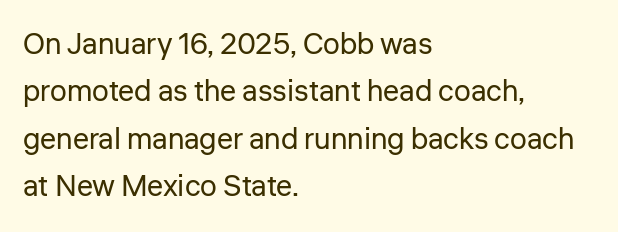
{"serif": "no", "italic": "no", "bold": "no", "weight": "regular", "width": "normal", "stroke_contrast": "low", "x_height": "medium", "monospaced": "no", "underline": "no", "align": "left", "line_spacing": "normal", "line_spacing_ratio": 1.58, "letter_spacing": "normal", "letter_spacing_em": 0.0, "glyph_px": 30}
